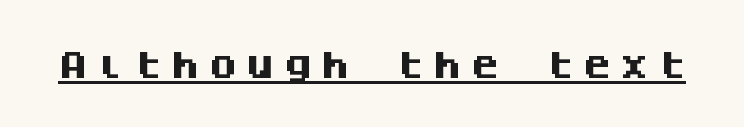
Q: Is the text bold? A: Yes.
Q: Is the text italic (slanted)? A: No, it is upright.
Q: Is the typeface a serif or a sans-serif typeface? A: Sans-serif.
Q: Is the text underlined? A: Yes.
Q: Is the spacing between letters normal or unusually wide? A: Unusually wide.
Q: Width (condensed, normal, or wide)? A: Normal.
Q: Stroke contrast? A: Medium.
Q: x-height? A: Large.
Q: Monospaced? A: Yes.
